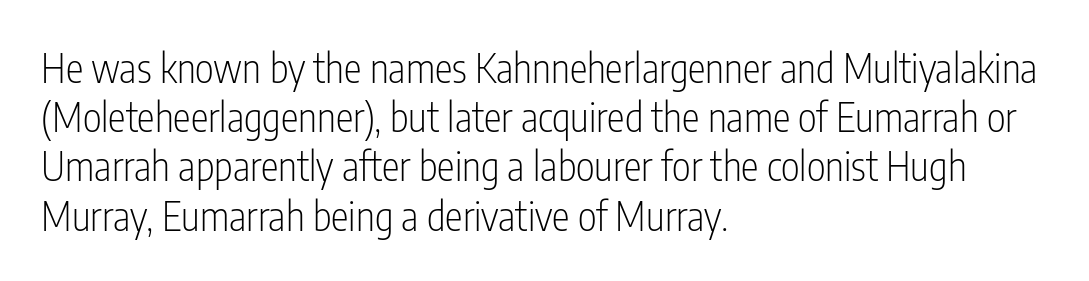
{"serif": "no", "italic": "no", "bold": "no", "weight": "light", "width": "condensed", "stroke_contrast": "low", "x_height": "medium", "monospaced": "no", "underline": "no", "align": "left", "line_spacing_ratio": 1.23, "letter_spacing": "normal", "letter_spacing_em": 0.0, "glyph_px": 40}
